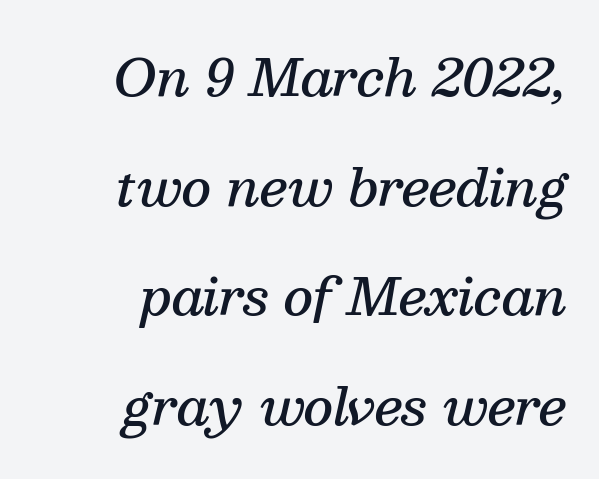
Do the characters align in a grid? No, the font is proportional. The rendering shows small feet on the letterforms — a serif design. The gaps between neighbouring characters are ordinary and unremarkable. Students, observe: this is what heavily led, spacious text looks like.
